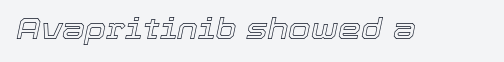
The image shows 29 px text type, italic (leaning right); set normal letter spacing, not underlined; a medium x-height.
